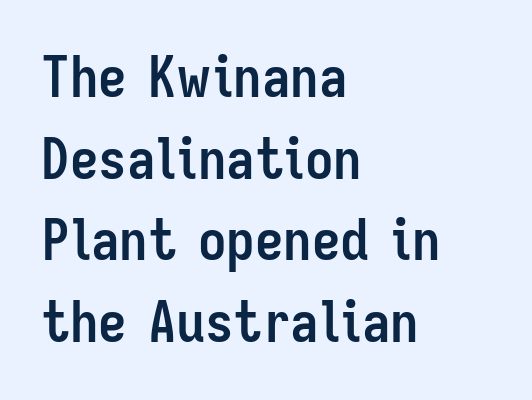
{"serif": "no", "italic": "no", "bold": "yes", "weight": "semibold", "width": "condensed", "stroke_contrast": "low", "x_height": "medium", "monospaced": "no", "underline": "no", "align": "left", "line_spacing": "normal", "line_spacing_ratio": 1.43, "letter_spacing": "normal", "letter_spacing_em": 0.0, "glyph_px": 57}
